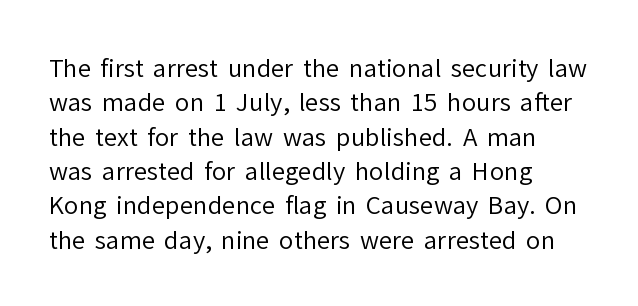
Vertical stems look standard width or narrower in stroke. Default kerning and tracking; the words read as compact shapes. These lines are set flush left with a ragged right edge. The baseline area is clear.
